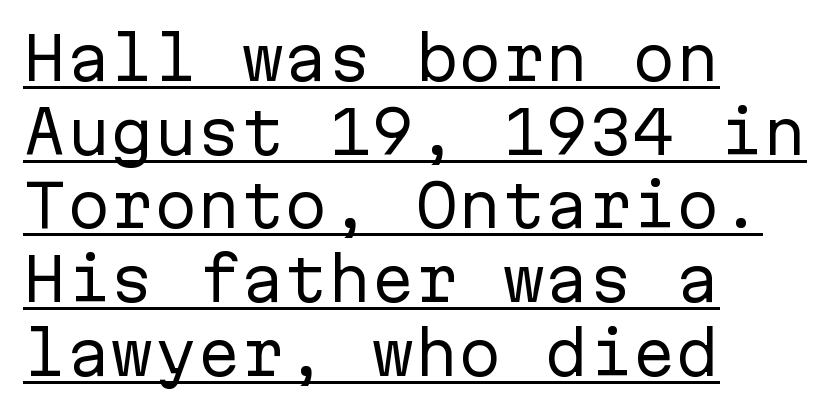
The image shows 58 px regular-weight sans-serif type, upright, monospaced; set left-aligned, normal line spacing (1.27x), normal letter spacing, underlined; low stroke contrast and a medium x-height.
